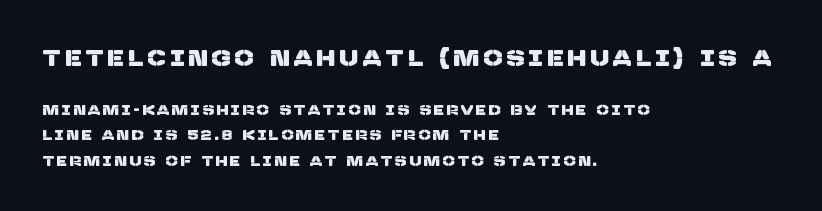
The image shows 22 px text type; set left-aligned, line spacing 1.83x, unusually wide letter spacing (+0.22 em), not underlined; the first (top) block is 1.57x larger.
